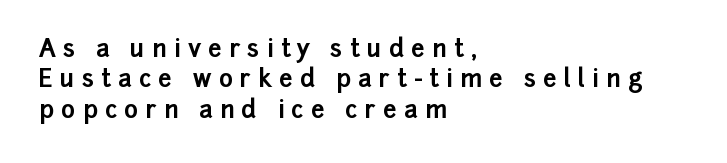
The image shows 24 px bold type, upright; set left-aligned, normal line spacing (1.27x), unusually wide letter spacing (+0.3 em), not underlined.
